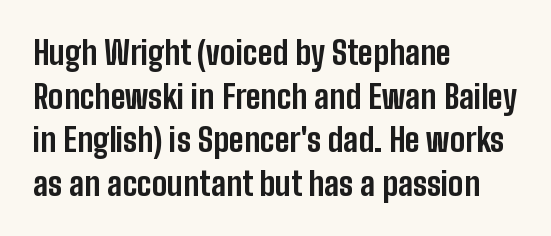
Default kerning and tracking; the words read as compact shapes. This sample is left-justified, so line endings fall wherever the words run out. Here the designer chose a conventional face with non-uniform glyph widths. The letters stand straight up with perfectly vertical stems. The font is running at its bold setting. The area under the type is left untouched.
